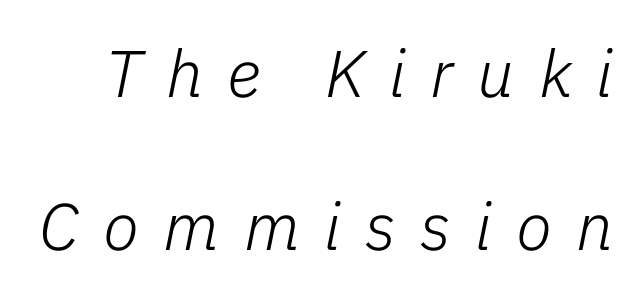
Q: Is the text bold? A: No.
Q: Is the text italic (slanted)? A: Yes, it leans right by about 11 degrees.
Q: Is the text underlined? A: No.
Q: Is the spacing between letters normal or unusually wide? A: Unusually wide.
Q: Is the spacing between lines tight, normal or loose? A: Loose.
Q: Width (condensed, normal, or wide)? A: Normal.
Q: Stroke contrast? A: Low.
Q: x-height? A: Medium.
Q: Monospaced? A: No.
